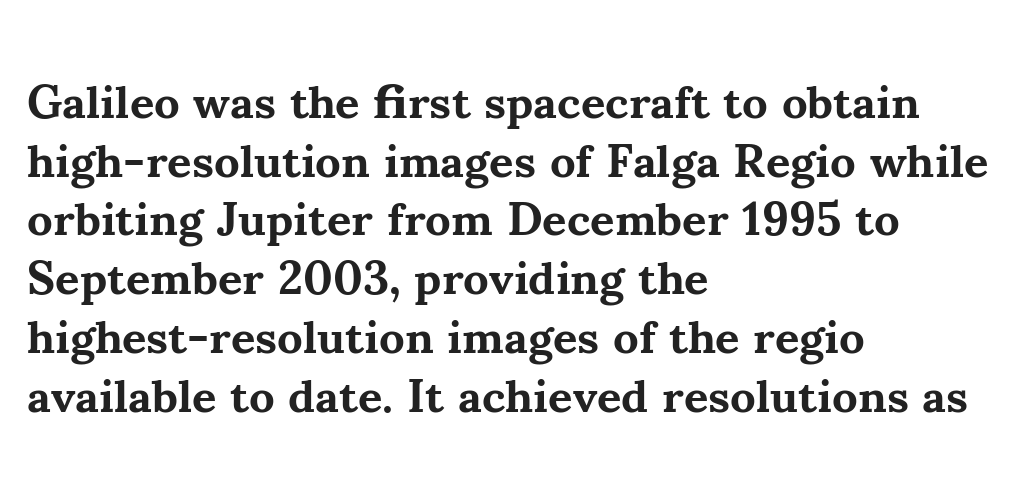
{"serif": "yes", "italic": "no", "bold": "yes", "weight": "bold", "width": "normal", "stroke_contrast": "medium", "x_height": "small", "monospaced": "no", "underline": "no", "align": "left", "line_spacing": "normal", "line_spacing_ratio": 1.25, "letter_spacing": "normal", "letter_spacing_em": 0.0, "glyph_px": 47}
